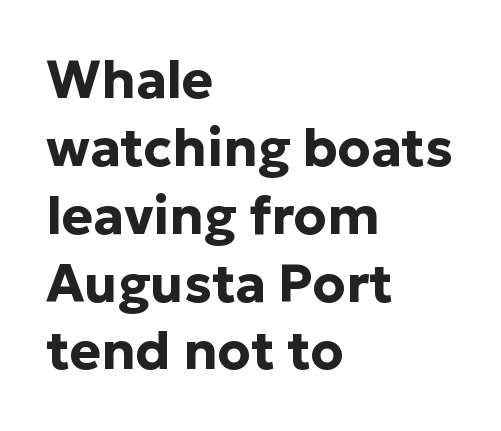
Alignment: flush left. The passage shown is not underscored anywhere. This is the regular roman posture of the typeface. Look at the stroke-to-counter ratio: heavy, a bold.
